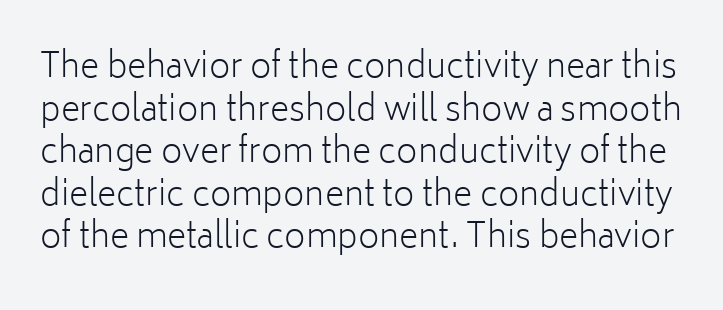
{"serif": "no", "italic": "no", "bold": "no", "weight": "light", "width": "normal", "stroke_contrast": "low", "x_height": "medium", "monospaced": "no", "underline": "no", "line_spacing": "normal", "line_spacing_ratio": 1.29, "letter_spacing": "normal", "letter_spacing_em": 0.0, "glyph_px": 33}
